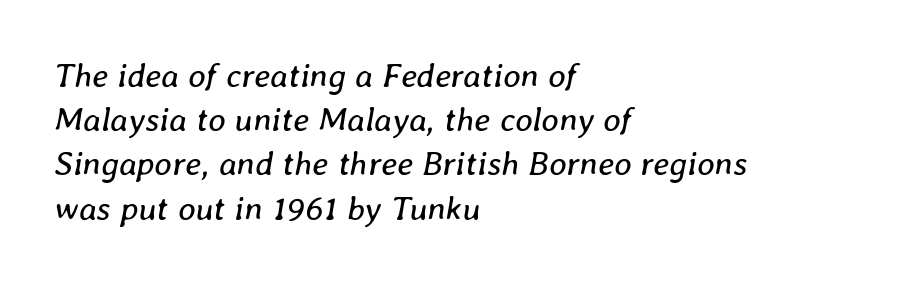
The image shows 34 px regular-weight type, italic (leaning right); set left-aligned, normal line spacing (1.3x), normal letter spacing, not underlined; low stroke contrast and a medium x-height.
